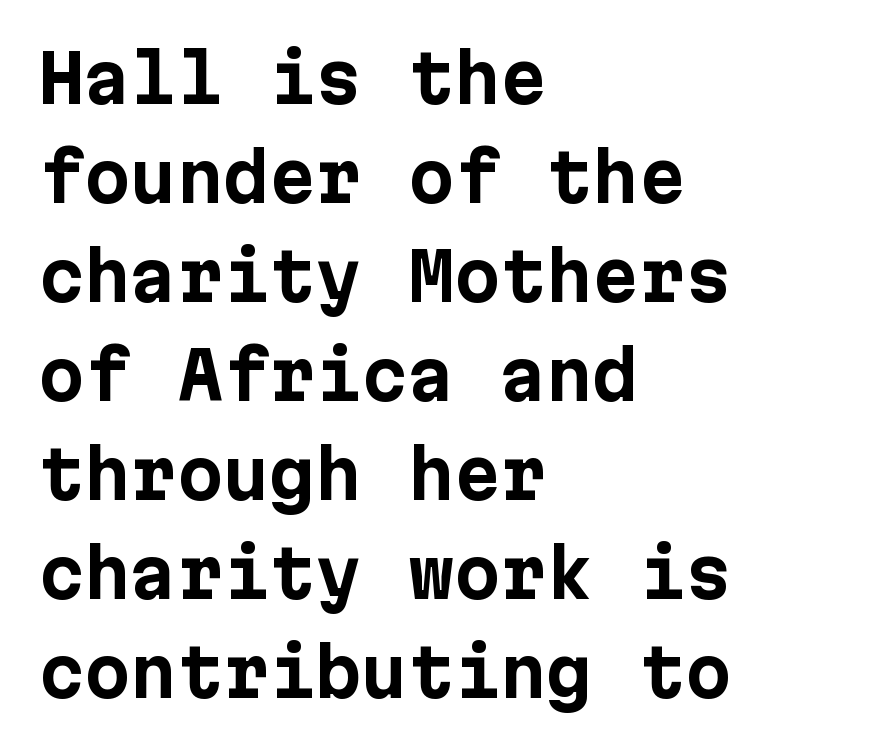
The image shows 66 px bold sans-serif type, upright; set left-aligned, normal line spacing (1.5x), normal letter spacing, not underlined; low stroke contrast and a medium x-height.
